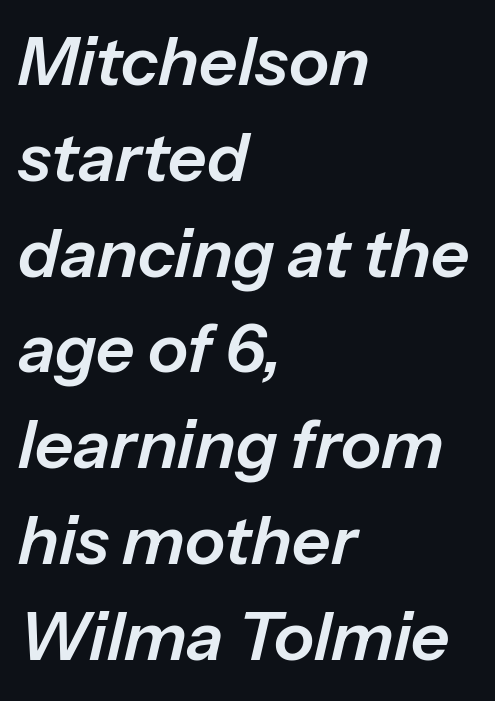
The typesetter chose a ragged-right arrangement here. A bare baseline throughout the passage. Regarding leading, the lines here are spaced in the standard way. A typesetter would mark this as italic. What stands out about the letter spacing? Nothing — it is the standard amount.
